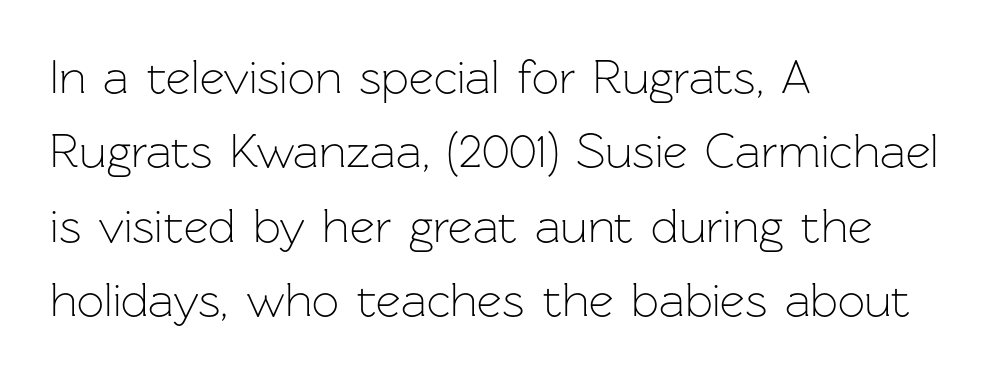
One glance says typical: line gaps are just what's usual. Character widths vary here, with narrow letters taking less room than wide ones. The text was rendered using a sans face with plain stroke endings. The words here are not underlined.
